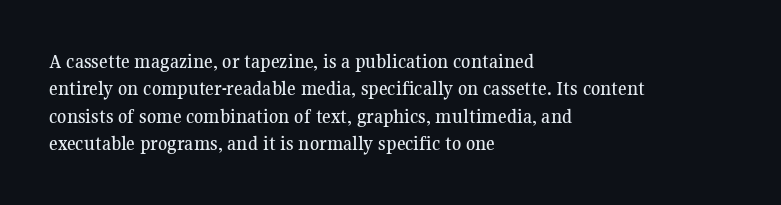
You could call the tracking neutral — neither tight nor loose. Honestly, there is no underline to notice here at all. This is roman type, the default non-slanted kind. Compared with a centered layout, this one pins lines to the left instead. Interline gaps are of average width in this sample.
